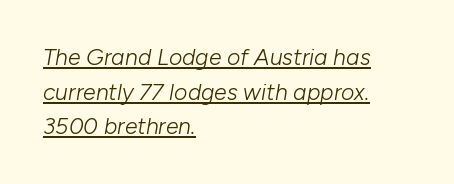
The image shows 23 px text type, italic (leaning right); set left-aligned, normal line spacing (1.51x), normal letter spacing, underlined.
